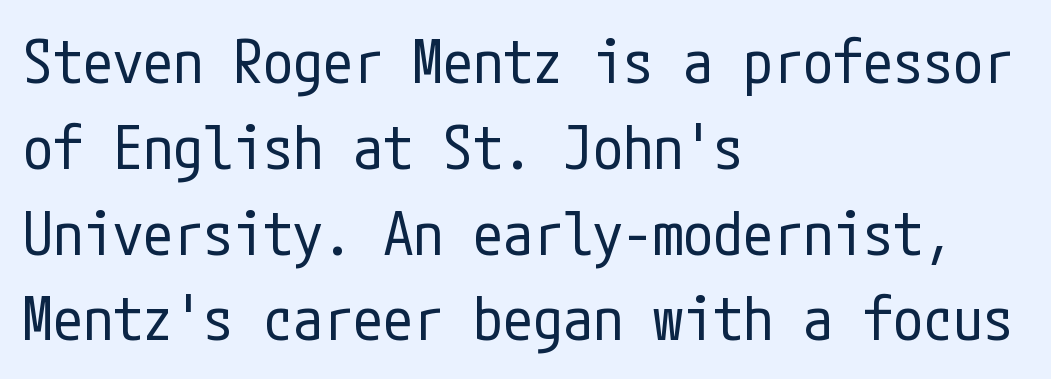
Baseline-to-baseline distance is the conventional proportion of letter height. These lines are set flush left with a ragged right edge. Font category for this specimen: sans-serif. Short note: letters normally spaced. Unbolded letterforms with no extra heft. The letters stand straight up with perfectly vertical stems.
